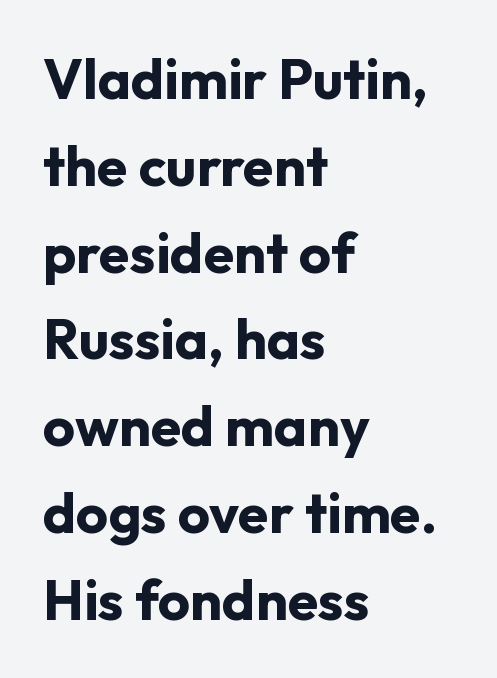
Q: Is the text bold? A: Yes.
Q: Is the text italic (slanted)? A: No, it is upright.
Q: Is the typeface a serif or a sans-serif typeface? A: Sans-serif.
Q: Is the text underlined? A: No.
Q: How is the paragraph aligned? A: Left-aligned.
Q: Is the spacing between letters normal or unusually wide? A: Normal.
Q: Is the spacing between lines tight, normal or loose? A: Normal.
Q: Width (condensed, normal, or wide)? A: Normal.
Q: Stroke contrast? A: Low.
Q: x-height? A: Medium.
Q: Monospaced? A: No.
